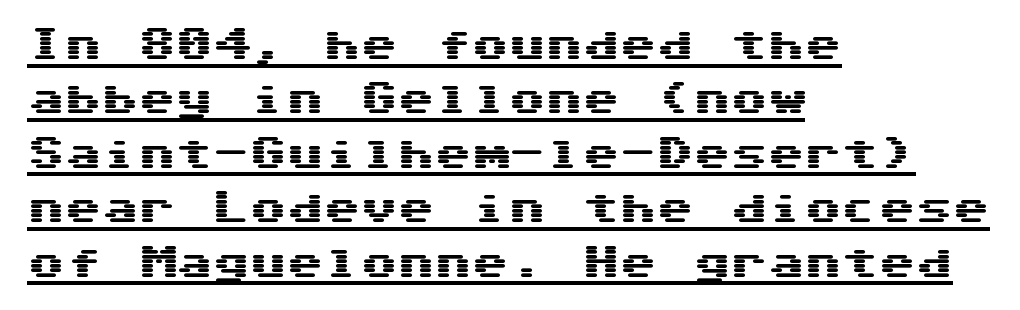
The image shows 37 px wide sans-serif type, upright; set left-aligned, normal line spacing (1.47x), normal letter spacing, underlined; medium stroke contrast and a medium x-height.
